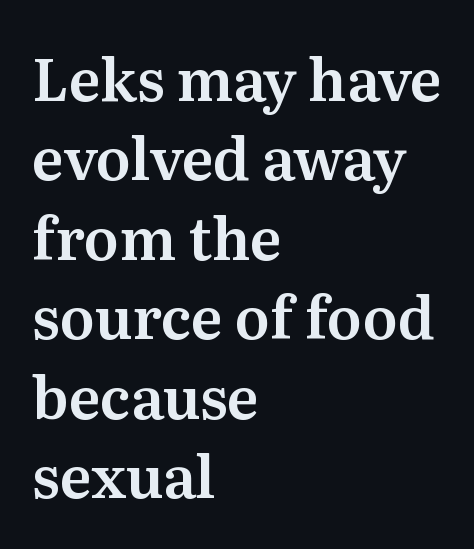
{"serif": "yes", "italic": "no", "width": "normal", "stroke_contrast": "medium", "x_height": "medium", "monospaced": "no", "underline": "no", "align": "left", "line_spacing": "normal", "line_spacing_ratio": 1.37, "letter_spacing": "normal", "letter_spacing_em": 0.0, "glyph_px": 58}
